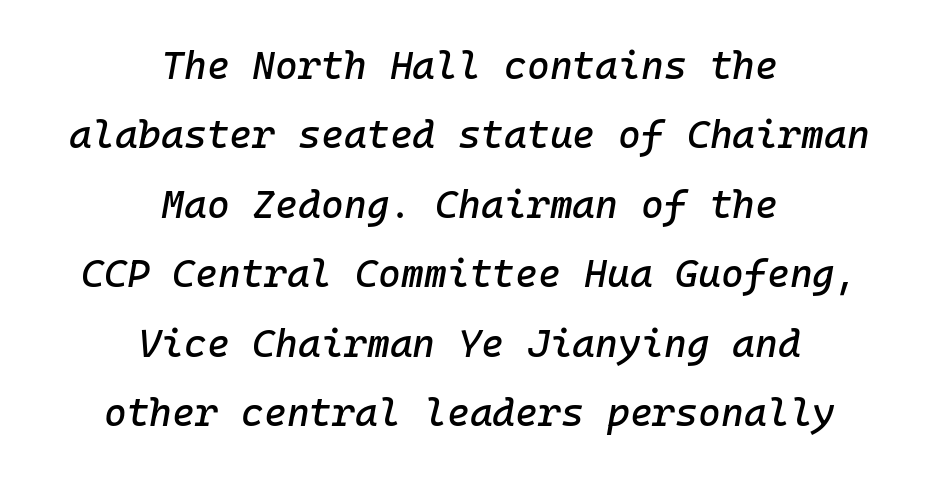
{"italic": "yes", "lean": "right", "slant_degrees": 10, "width": "normal", "stroke_contrast": "low", "x_height": "medium", "underline": "no", "align": "center", "line_spacing_ratio": 1.78, "letter_spacing": "normal", "letter_spacing_em": 0.0, "glyph_px": 39}
